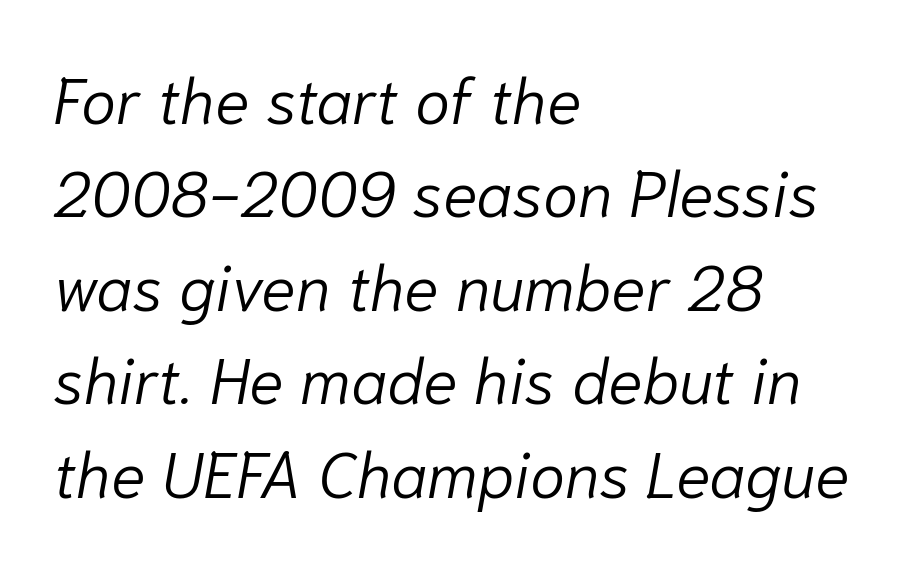
{"italic": "yes", "lean": "right", "slant_degrees": 10, "bold": "no", "weight": "light", "width": "normal", "stroke_contrast": "low", "x_height": "medium", "monospaced": "no", "underline": "no", "align": "left", "line_spacing": "normal", "line_spacing_ratio": 1.46, "letter_spacing": "normal", "letter_spacing_em": 0.0, "glyph_px": 64}
